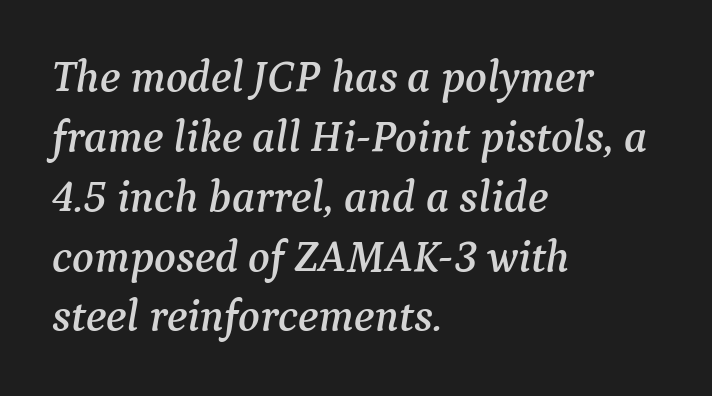
The image shows 45 px serif type, italic (leaning right); set left-aligned, normal line spacing (1.33x), normal letter spacing, not underlined; medium stroke contrast and a medium x-height.
